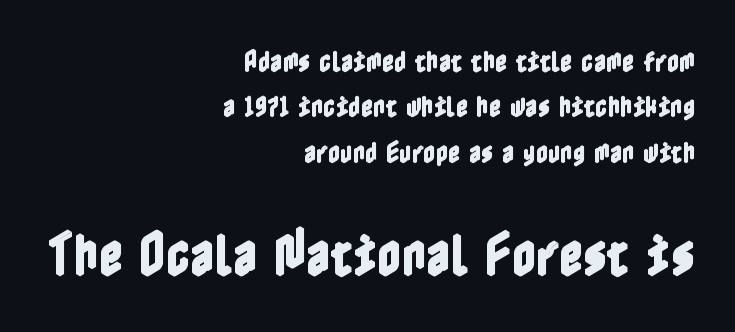
{"italic": "no", "width": "condensed", "x_height": "medium", "underline": "no", "align": "right", "line_spacing_ratio": 1.89, "letter_spacing": "normal", "letter_spacing_em": 0.0, "larger_block": "second", "size_ratio": 1.96, "glyph_px": 47}
